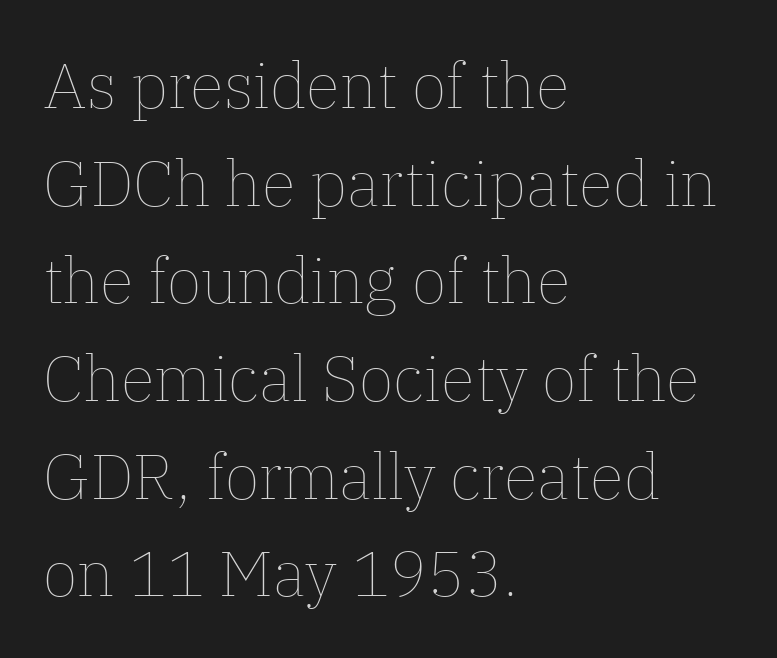
The image shows 63 px thin type, upright; set left-aligned, normal line spacing (1.55x), normal letter spacing, not underlined; low stroke contrast and a medium x-height.
